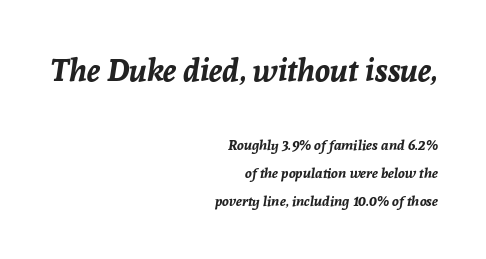
The image shows 31 px bold type, italic (leaning right); set right-aligned, loose line spacing (2.01x), normal letter spacing, not underlined; the first (top) block is 2.21x larger; low stroke contrast and a medium x-height.
